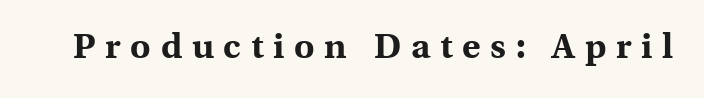
Every stem runs plumb, perpendicular to the baseline. The strip under each line holds only bare page. Pretty heavy lettering here — definitely bold. Character widths vary here, with narrow letters taking less room than wide ones.
